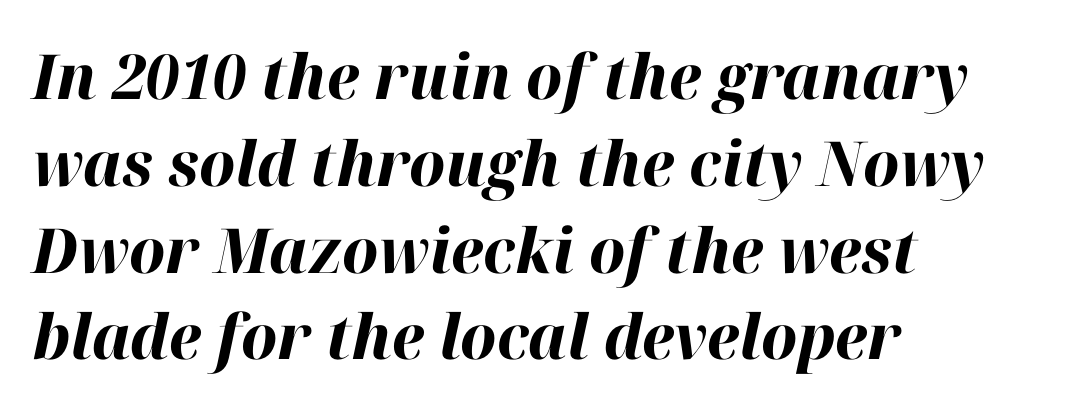
Q: Is the text bold? A: Yes.
Q: Is the text italic (slanted)? A: Yes, it leans right by about 12 degrees.
Q: Is the text underlined? A: No.
Q: How is the paragraph aligned? A: Left-aligned.
Q: Is the spacing between letters normal or unusually wide? A: Normal.
Q: Is the spacing between lines tight, normal or loose? A: Normal.
Q: Width (condensed, normal, or wide)? A: Normal.
Q: Stroke contrast? A: High.
Q: x-height? A: Medium.
Q: Monospaced? A: No.
